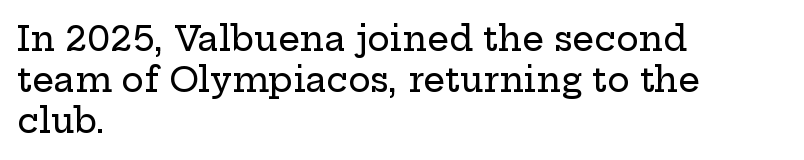
Q: Is the text italic (slanted)? A: No, it is upright.
Q: Is the typeface a serif or a sans-serif typeface? A: Serif.
Q: Is the text underlined? A: No.
Q: How is the paragraph aligned? A: Left-aligned.
Q: Is the spacing between letters normal or unusually wide? A: Normal.
Q: Width (condensed, normal, or wide)? A: Wide.
Q: Stroke contrast? A: Low.
Q: x-height? A: Medium.
Q: Monospaced? A: No.
